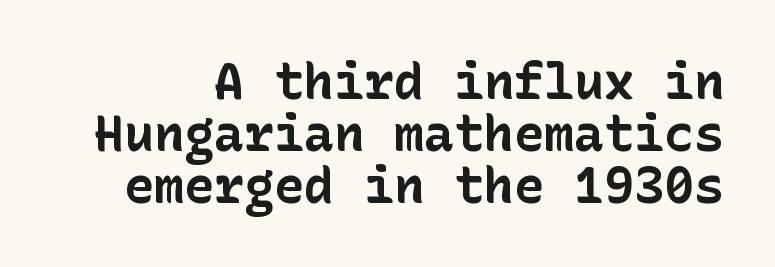
{"serif": "no", "italic": "no", "bold": "yes", "weight": "bold", "width": "normal", "stroke_contrast": "low", "x_height": "medium", "underline": "no", "line_spacing": "tight", "line_spacing_ratio": 1.04, "letter_spacing": "normal", "letter_spacing_em": 0.0, "glyph_px": 50}
